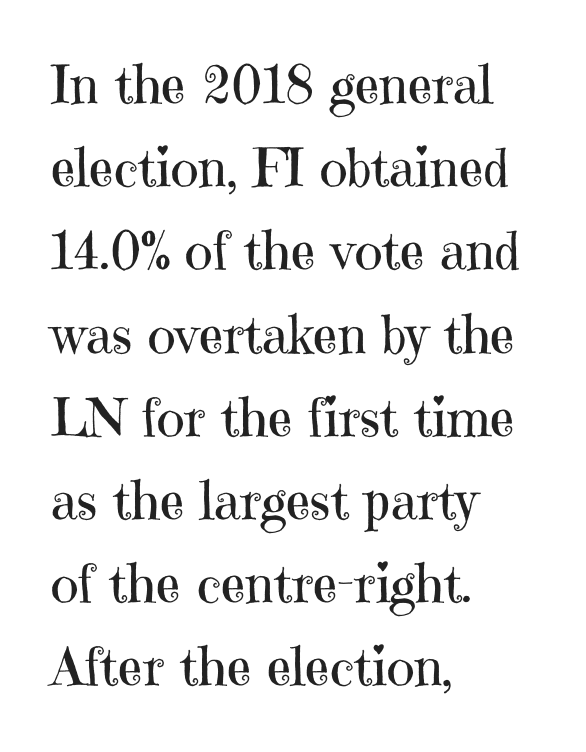
You could not count columns in this text — the font is proportionally spaced. Serif or sans? Serif — the stroke terminals have little feet. The specimen omits any rule beneath the text block's lines. Compared with a typical body face, this is equally light or lighter still.
